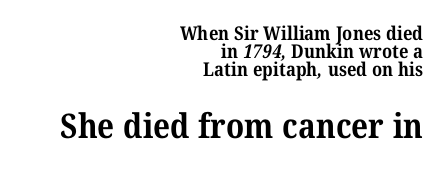
Q: Is the text bold? A: Yes.
Q: Is the typeface a serif or a sans-serif typeface? A: Serif.
Q: Is the text underlined? A: No.
Q: How is the paragraph aligned? A: Right-aligned.
Q: Is the spacing between letters normal or unusually wide? A: Normal.
Q: Is the spacing between lines tight, normal or loose? A: Tight.
Q: Which block of text is set in a larger size, the first (top) or the second (bottom)? A: The second (bottom) one.
Q: Width (condensed, normal, or wide)? A: Normal.
Q: Stroke contrast? A: Medium.
Q: x-height? A: Medium.
Q: Monospaced? A: No.
